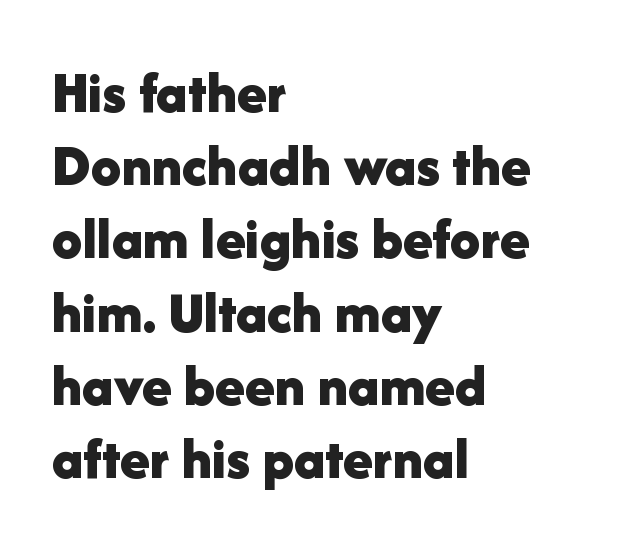
{"serif": "no", "italic": "no", "bold": "yes", "weight": "bold", "width": "normal", "stroke_contrast": "low", "x_height": "medium", "monospaced": "no", "underline": "no", "align": "left", "line_spacing_ratio": 1.22, "letter_spacing": "normal", "letter_spacing_em": 0.0, "glyph_px": 60}
